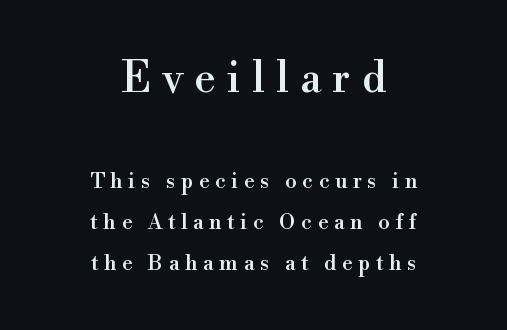
Inter-character spacing is expanded well beyond the font's built-in metrics. Notice how the passage keeps no hard edge, just a central spine. The rendering shrinks the type as you move from the upper chunk to the lower. Vertically, the passage feels expansive, rows floating well apart. These lines are rendered in a variable-pitch font. The baseline area is clear.
